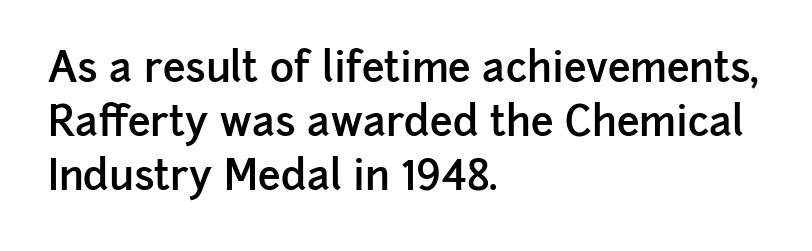
Q: Is the text bold? A: Semi-bold.
Q: Is the text italic (slanted)? A: No, it is upright.
Q: Is the typeface a serif or a sans-serif typeface? A: Sans-serif.
Q: Is the text underlined? A: No.
Q: How is the paragraph aligned? A: Left-aligned.
Q: Is the spacing between letters normal or unusually wide? A: Normal.
Q: Is the spacing between lines tight, normal or loose? A: Normal.
Q: Width (condensed, normal, or wide)? A: Normal.
Q: Stroke contrast? A: Low.
Q: x-height? A: Medium.
Q: Monospaced? A: No.
